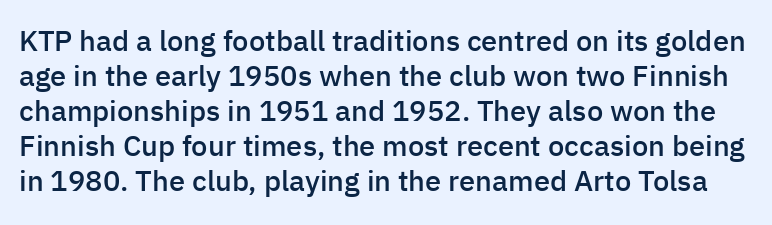
The image shows 29 px semibold sans-serif type, upright; set line spacing 1.21x, normal letter spacing, not underlined; low stroke contrast and a medium x-height.
